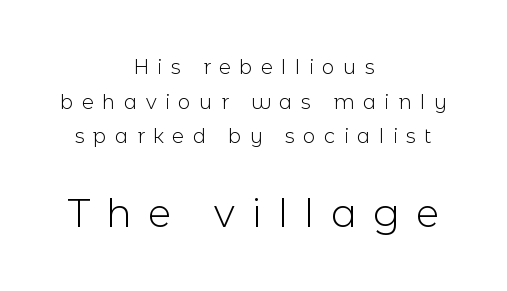
{"serif": "no", "italic": "no", "bold": "no", "weight": "light", "width": "normal", "x_height": "medium", "monospaced": "no", "underline": "no", "align": "center", "line_spacing_ratio": 1.73, "letter_spacing": "wide", "letter_spacing_em": 0.42, "larger_block": "second", "size_ratio": 1.95, "glyph_px": 39}
